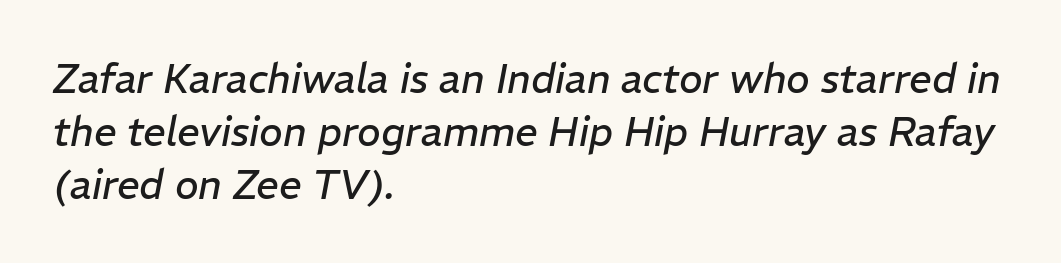
{"italic": "yes", "lean": "right", "slant_degrees": 11, "bold": "no", "weight": "regular", "width": "normal", "stroke_contrast": "low", "x_height": "medium", "monospaced": "no", "underline": "no", "align": "left", "line_spacing": "normal", "line_spacing_ratio": 1.32, "letter_spacing": "normal", "letter_spacing_em": 0.0, "glyph_px": 40}
